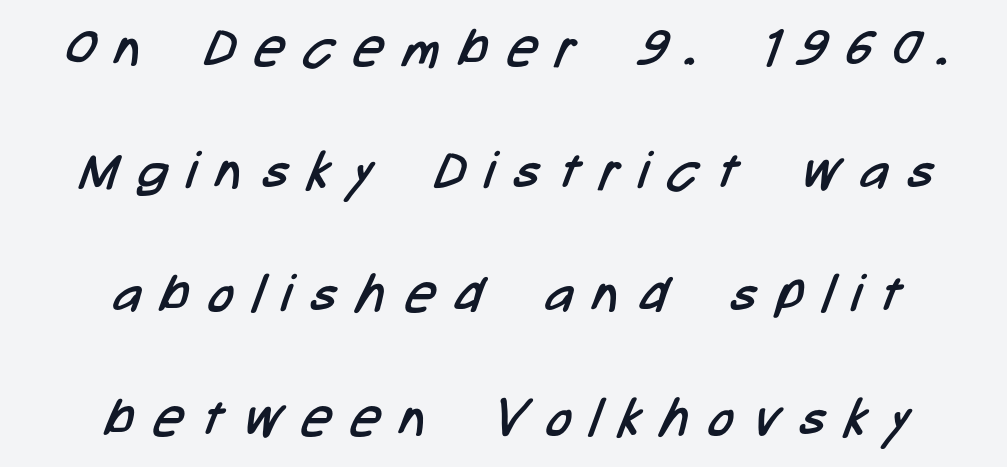
Weight: not bold — regular or lighter. Here the designer chose a conventional face with non-uniform glyph widths. Where is the straight margin? There isn't one; the lines are centered. Horizontal bands of white between lines are thick stripes.
